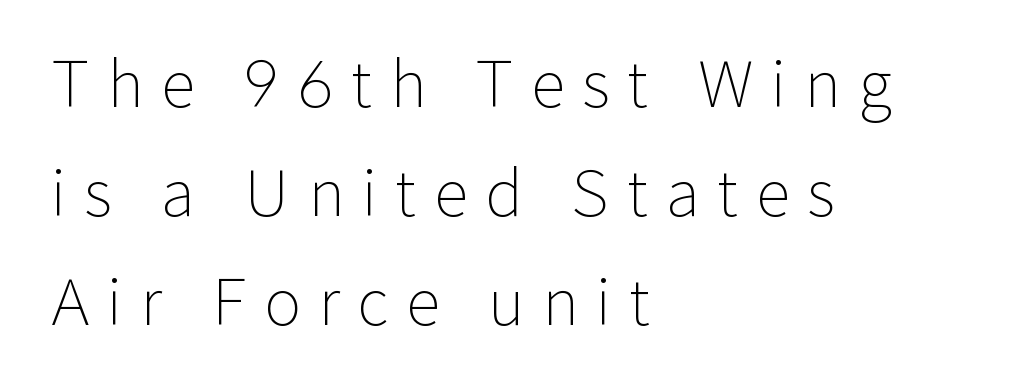
{"serif": "no", "italic": "no", "bold": "no", "weight": "light", "width": "normal", "stroke_contrast": "low", "x_height": "medium", "monospaced": "no", "underline": "no", "align": "left", "line_spacing_ratio": 1.73, "letter_spacing": "wide", "letter_spacing_em": 0.28, "glyph_px": 63}
